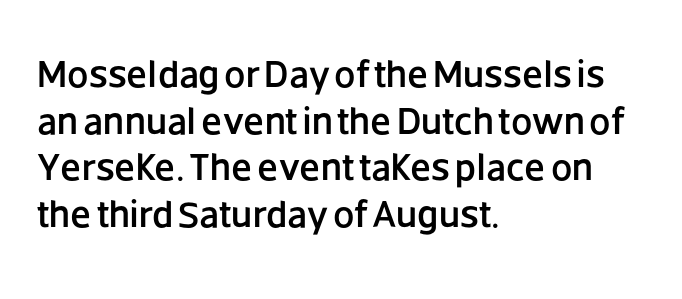
The image shows 38 px sans-serif type, upright; set left-aligned, line spacing 1.23x, normal letter spacing, not underlined; low stroke contrast and a large x-height.
